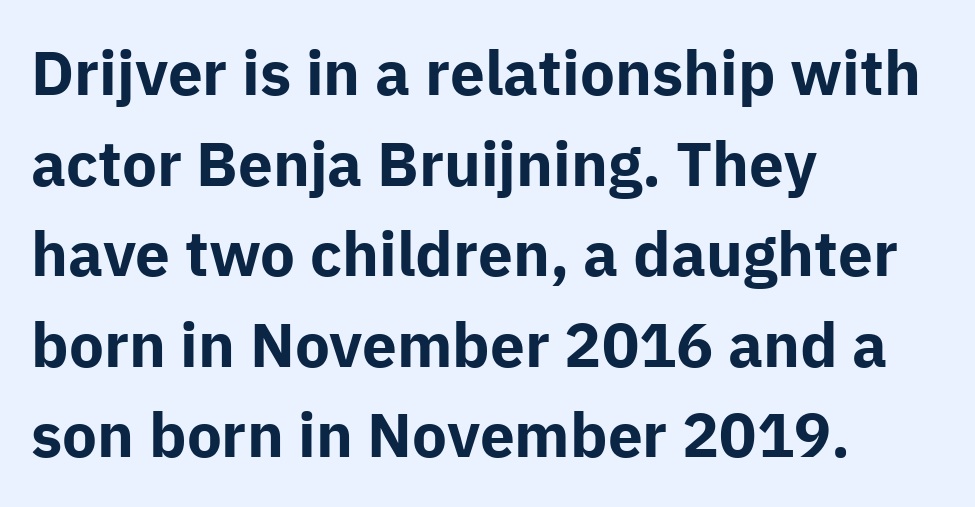
What stands out about the letter spacing? Nothing — it is the standard amount. The rendering shows plain stroke endings on the letterforms — a sans-serif design. Successive baselines arrive at the customary interval. This sample has the flowing, uneven cadence of proportional lettering. The lines in this sample share a left origin and differ only in where they stop. A clean baseline with only descenders dipping below it.
